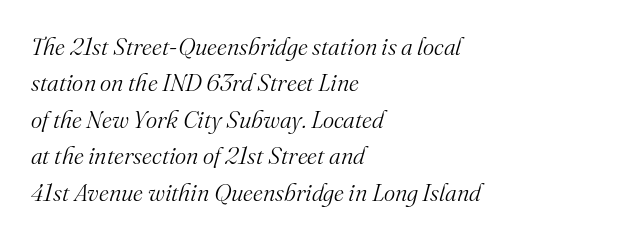
{"italic": "yes", "lean": "right", "slant_degrees": 16, "bold": "no", "underline": "no", "align": "left", "line_spacing": "normal", "line_spacing_ratio": 1.52, "letter_spacing": "normal", "letter_spacing_em": 0.0, "glyph_px": 24}
